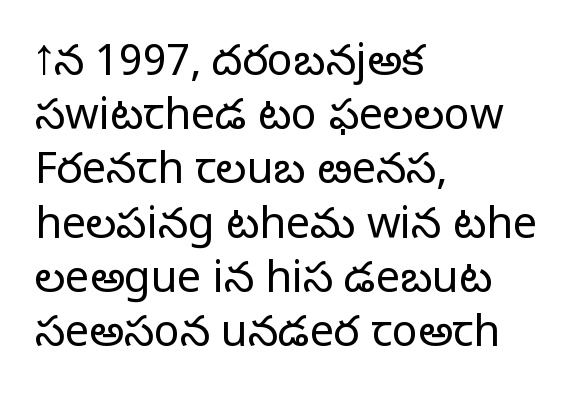
Q: Is the text bold? A: No.
Q: Is the text italic (slanted)? A: No, it is upright.
Q: Is the typeface a serif or a sans-serif typeface? A: Sans-serif.
Q: Is the text underlined? A: No.
Q: How is the paragraph aligned? A: Left-aligned.
Q: Is the spacing between letters normal or unusually wide? A: Normal.
Q: Is the spacing between lines tight, normal or loose? A: Normal.
Q: Width (condensed, normal, or wide)? A: Normal.
Q: Stroke contrast? A: Low.
Q: x-height? A: Medium.
Q: Monospaced? A: No.
